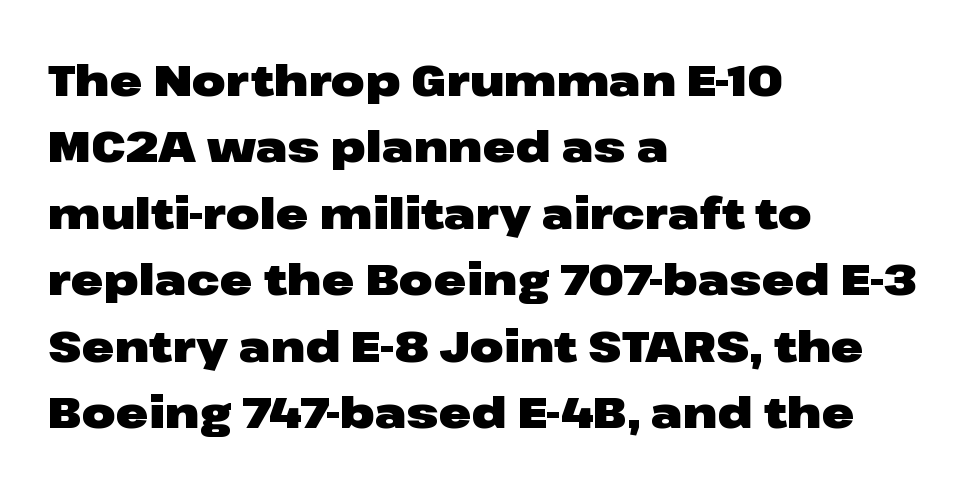
Q: Is the text bold? A: Yes.
Q: Is the text italic (slanted)? A: No, it is upright.
Q: Is the typeface a serif or a sans-serif typeface? A: Sans-serif.
Q: Is the text underlined? A: No.
Q: How is the paragraph aligned? A: Left-aligned.
Q: Is the spacing between letters normal or unusually wide? A: Normal.
Q: Is the spacing between lines tight, normal or loose? A: Normal.
Q: Width (condensed, normal, or wide)? A: Wide.
Q: Stroke contrast? A: Low.
Q: x-height? A: Medium.
Q: Monospaced? A: No.
